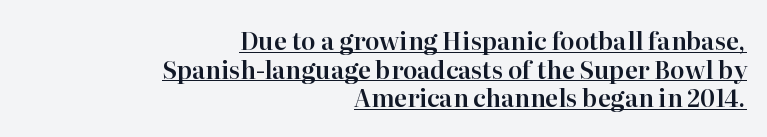
{"italic": "no", "underline": "yes", "align": "right", "line_spacing_ratio": 1.19, "letter_spacing": "normal", "letter_spacing_em": 0.0, "glyph_px": 24}
